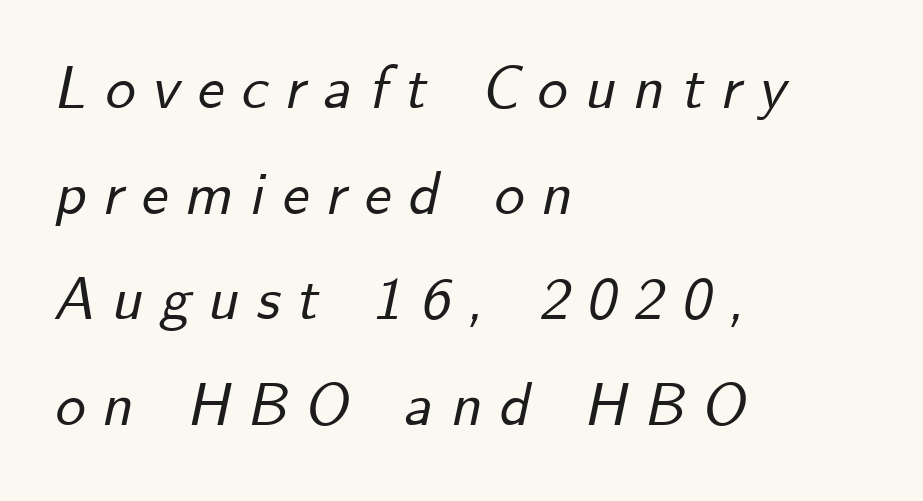
Q: Is the text italic (slanted)? A: Yes, it leans right by about 12 degrees.
Q: Is the text underlined? A: No.
Q: How is the paragraph aligned? A: Left-aligned.
Q: Is the spacing between letters normal or unusually wide? A: Unusually wide.
Q: Width (condensed, normal, or wide)? A: Normal.
Q: Stroke contrast? A: Low.
Q: x-height? A: Small.
Q: Monospaced? A: No.
